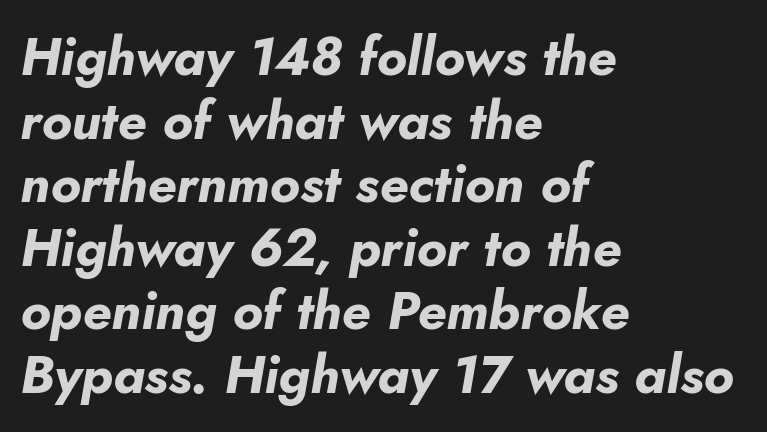
Q: Is the text bold? A: Yes.
Q: Is the text italic (slanted)? A: Yes, it leans right by about 10 degrees.
Q: Is the text underlined? A: No.
Q: How is the paragraph aligned? A: Left-aligned.
Q: Is the spacing between letters normal or unusually wide? A: Normal.
Q: Width (condensed, normal, or wide)? A: Normal.
Q: Stroke contrast? A: Low.
Q: x-height? A: Small.
Q: Monospaced? A: No.
